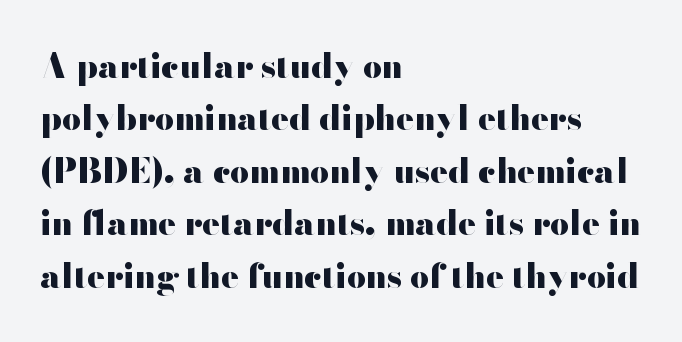
Inter-character spacing is left at the font's built-in metrics. The lines are quadded left. The baseline area is clear. The designer went with a sans here, leaving each stem footless.
